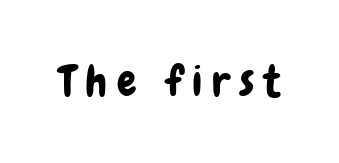
Each letter's strokes conclude bluntly, with no projecting serifs. Characters remain perfectly vertical along every line. In terms of letterspacing, this is a distinctly airy, spread setting. The area under the type is left untouched. Each letter keeps its own natural width here, so spacing adapts to shape.
